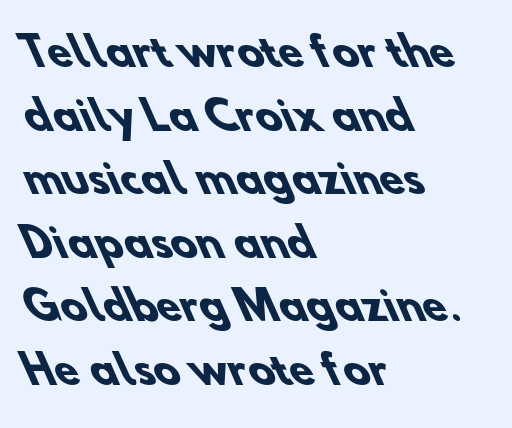
The image shows 39 px heavy sans-serif type; set left-aligned, normal line spacing (1.63x), normal letter spacing, not underlined; low stroke contrast and a small x-height.
